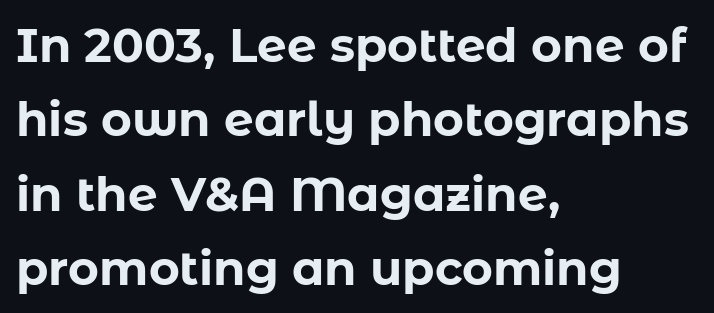
Q: Is the text bold? A: Yes.
Q: Is the text italic (slanted)? A: No, it is upright.
Q: Is the typeface a serif or a sans-serif typeface? A: Sans-serif.
Q: Is the text underlined? A: No.
Q: How is the paragraph aligned? A: Left-aligned.
Q: Is the spacing between letters normal or unusually wide? A: Normal.
Q: Is the spacing between lines tight, normal or loose? A: Normal.
Q: Width (condensed, normal, or wide)? A: Normal.
Q: Stroke contrast? A: Low.
Q: x-height? A: Medium.
Q: Monospaced? A: No.
